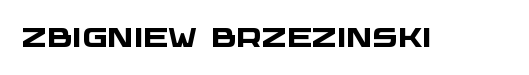
The image shows 27 px bold type; set normal letter spacing, not underlined.
